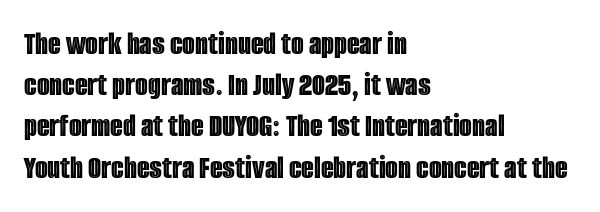
The image shows 33 px condensed type, upright; set left-aligned, normal line spacing (1.25x), normal letter spacing, not underlined; a large x-height.
